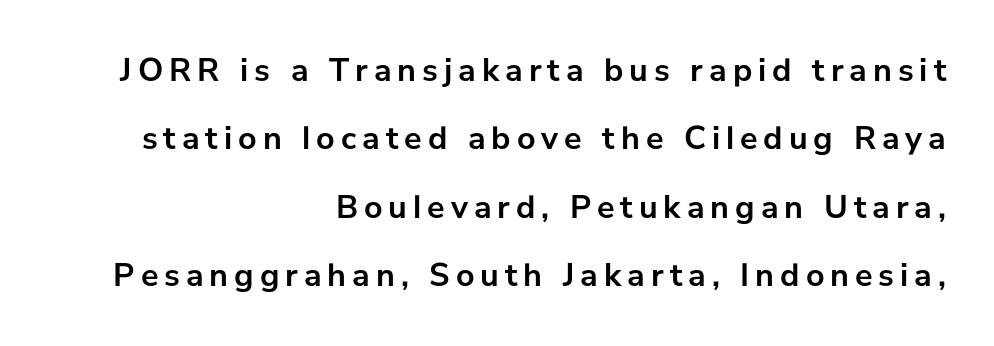
{"serif": "no", "italic": "no", "bold": "yes", "weight": "semibold", "width": "normal", "stroke_contrast": "low", "x_height": "medium", "monospaced": "no", "underline": "no", "align": "right", "line_spacing": "loose", "line_spacing_ratio": 2.07, "glyph_px": 33}
